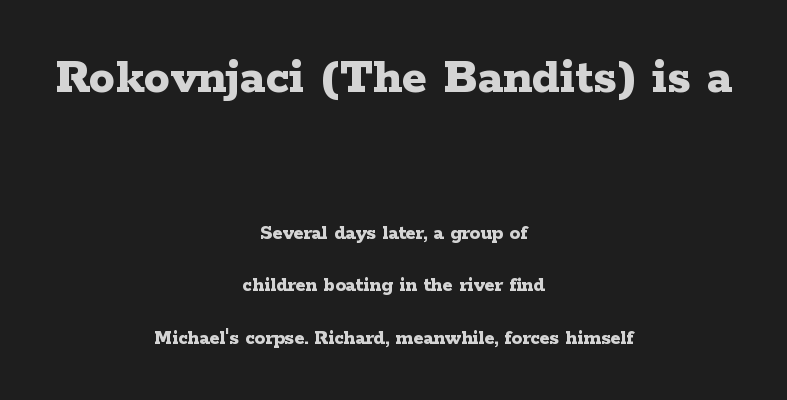
The image shows 52 px bold, wide serif type, upright; set centered, loose line spacing (2.5x), normal letter spacing, not underlined; the first (top) block is 2.48x larger; low stroke contrast and a medium x-height.
